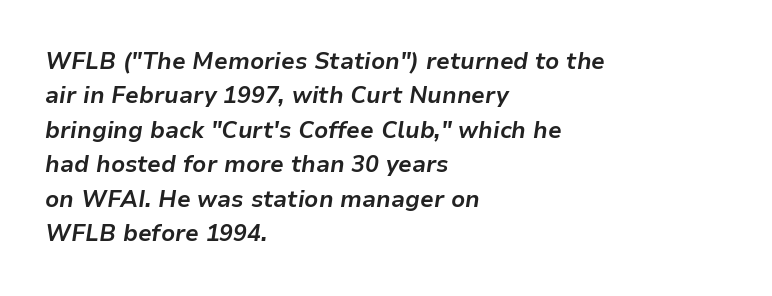
{"italic": "yes", "lean": "right", "slant_degrees": 9, "bold": "yes", "underline": "no", "align": "left", "line_spacing": "normal", "line_spacing_ratio": 1.5, "letter_spacing": "normal", "letter_spacing_em": 0.0, "glyph_px": 23}
